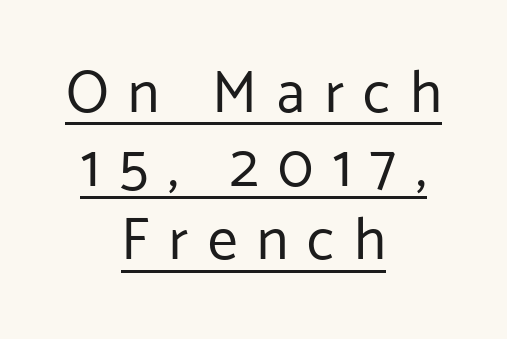
Notice how a bar underscores the lettering throughout. A typesetter would call this leading conventional body-copy spacing. The paragraph has two soft edges and a firm central axis. The lettering holds an erect, upright posture throughout.
